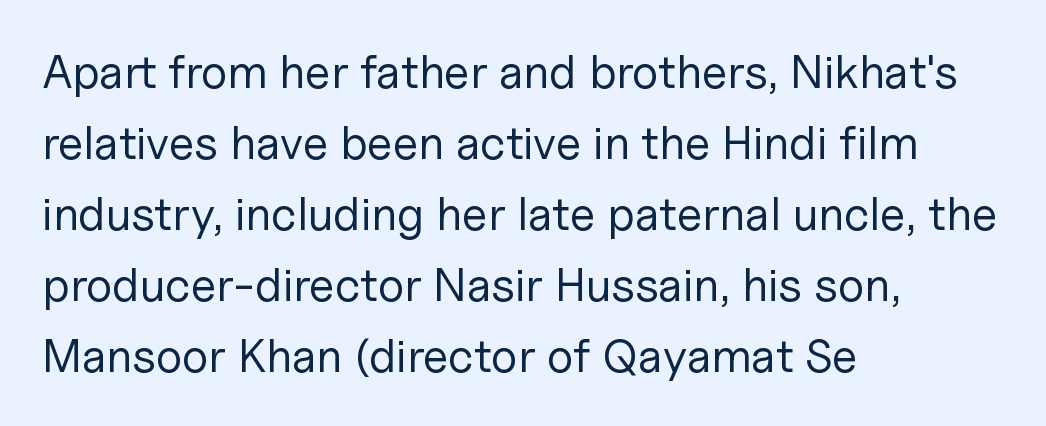
The image shows 47 px regular-weight sans-serif type, upright; set left-aligned, normal line spacing (1.51x), normal letter spacing, not underlined; low stroke contrast and a medium x-height.
